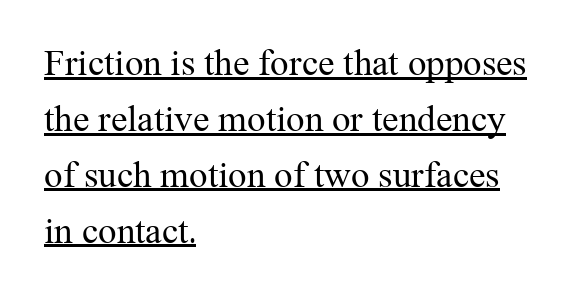
Q: Is the text bold? A: No.
Q: Is the text italic (slanted)? A: No, it is upright.
Q: Is the typeface a serif or a sans-serif typeface? A: Serif.
Q: Is the text underlined? A: Yes.
Q: How is the paragraph aligned? A: Left-aligned.
Q: Is the spacing between letters normal or unusually wide? A: Normal.
Q: Is the spacing between lines tight, normal or loose? A: Normal.
Q: Width (condensed, normal, or wide)? A: Normal.
Q: Stroke contrast? A: Medium.
Q: x-height? A: Medium.
Q: Monospaced? A: No.
